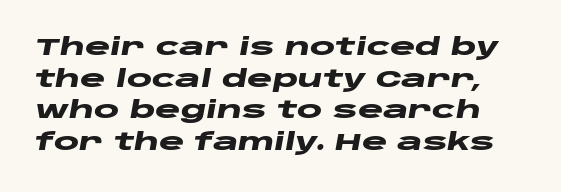
{"italic": "yes", "lean": "right", "slant_degrees": 10, "bold": "yes", "underline": "no", "line_spacing": "normal", "line_spacing_ratio": 1.32, "letter_spacing": "normal", "letter_spacing_em": 0.0, "glyph_px": 24}
